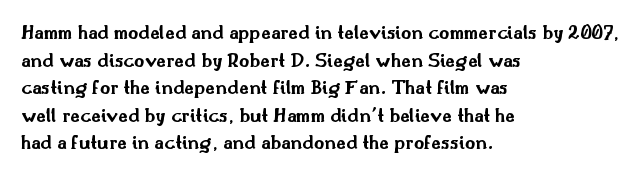
{"italic": "no", "bold": "yes", "underline": "no", "align": "left", "line_spacing": "normal", "line_spacing_ratio": 1.38, "letter_spacing": "normal", "letter_spacing_em": 0.0, "glyph_px": 20}
